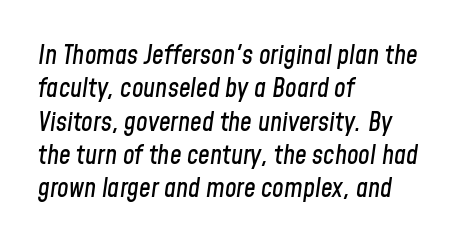
{"italic": "yes", "lean": "right", "slant_degrees": 8, "underline": "no", "align": "left", "line_spacing": "normal", "line_spacing_ratio": 1.28, "letter_spacing": "normal", "letter_spacing_em": 0.0, "glyph_px": 26}
